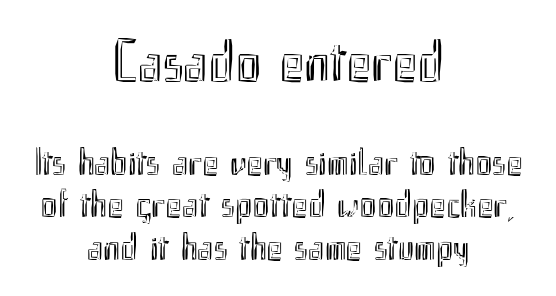
The image shows 59 px condensed type, upright; set centered, tight line spacing (1.09x), normal letter spacing, not underlined; the first (top) block is 1.51x larger; a small x-height.
